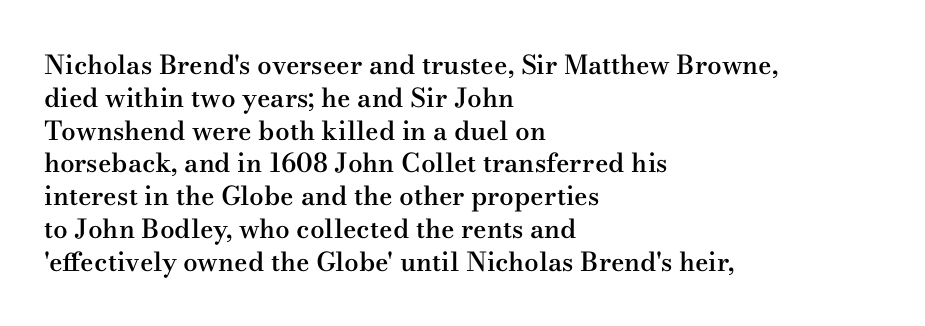
The image shows 26 px text type, upright; set left-aligned, normal line spacing (1.26x), normal letter spacing, not underlined.
